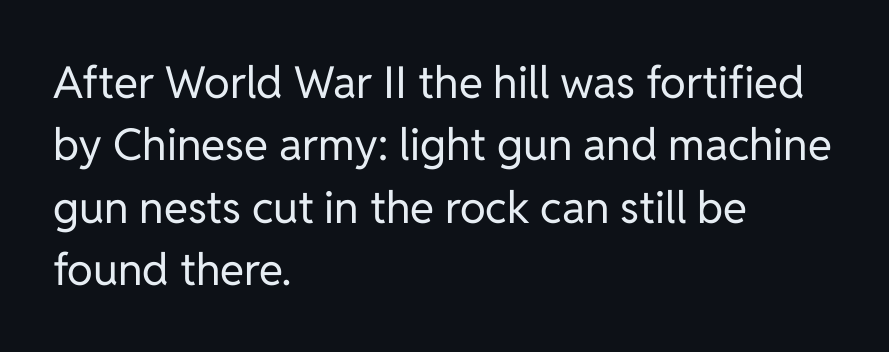
Varying glyph widths throughout — classic text-font behaviour. The ragged edge is on the right, which tells us the setting is flush left. Bold? No — there's no thickening of the strokes. The foot of each line stays bare and open.
